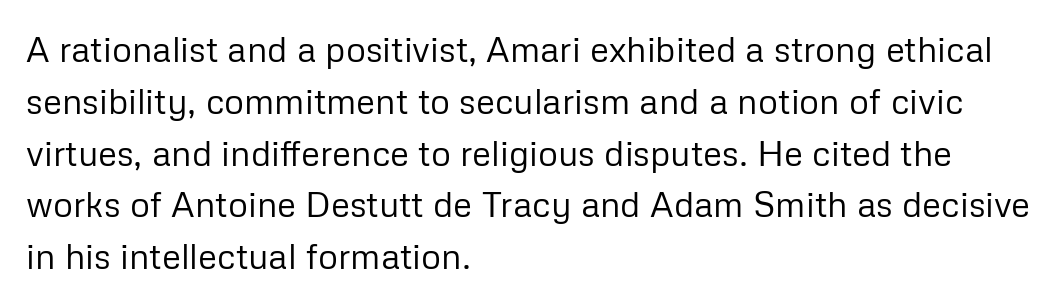
{"serif": "no", "italic": "no", "bold": "no", "weight": "regular", "width": "normal", "stroke_contrast": "low", "x_height": "medium", "monospaced": "no", "underline": "no", "align": "left", "line_spacing": "normal", "line_spacing_ratio": 1.48, "letter_spacing": "normal", "letter_spacing_em": 0.0, "glyph_px": 35}
